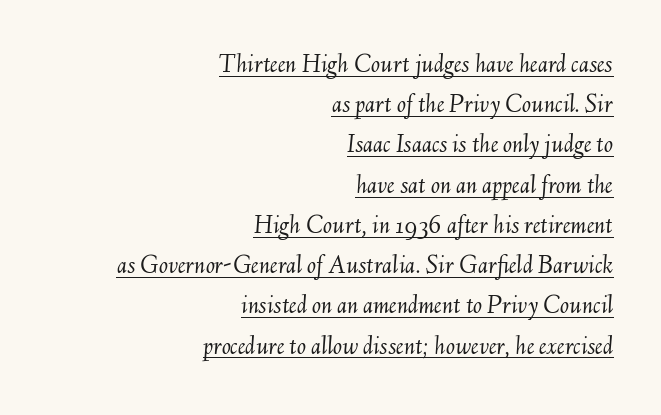
Quick note: underline on. A quiet, ordinary-to-light weight characterises the typeface. The type is set solid horizontally, with unmodified tracking. You can tell it's italic because the verticals aren't actually vertical.
